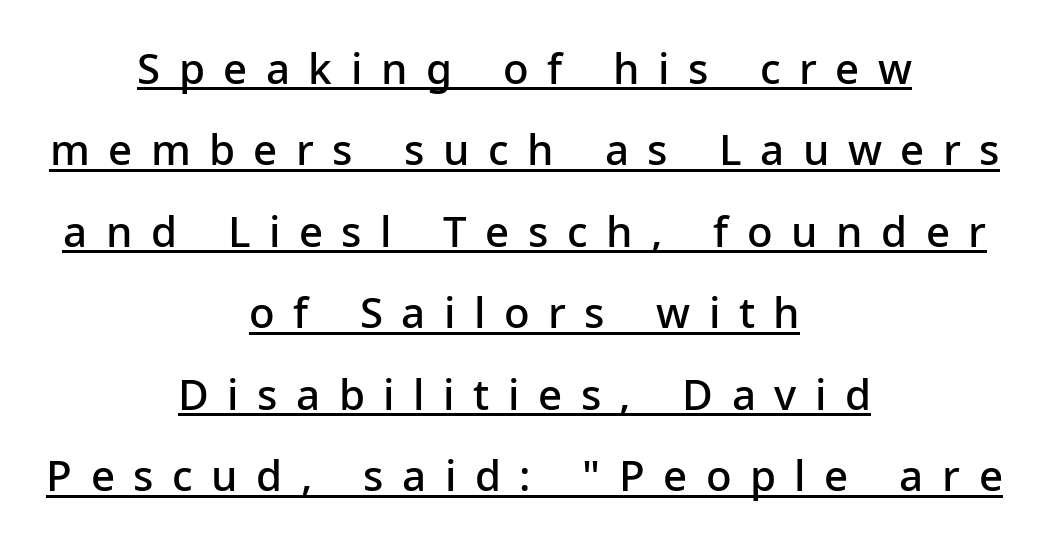
{"serif": "no", "italic": "no", "bold": "semi", "weight": "semibold", "width": "normal", "stroke_contrast": "low", "x_height": "medium", "monospaced": "no", "underline": "yes", "align": "center", "line_spacing": "loose", "line_spacing_ratio": 1.94, "letter_spacing": "wide", "letter_spacing_em": 0.44, "glyph_px": 42}
